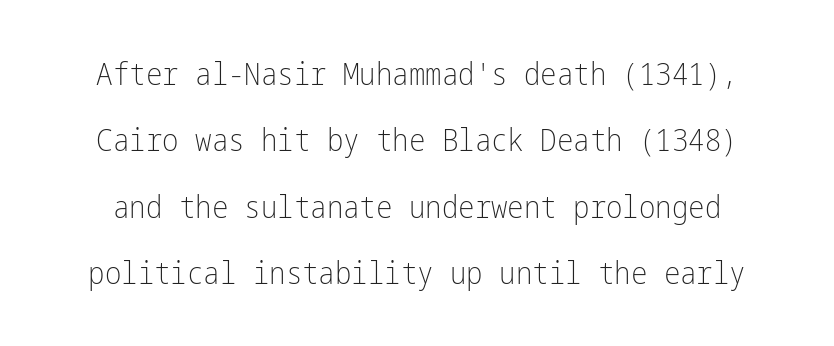
Honestly, the rows look like they've been pulled way apart. Descenders are the only things crossing below the line. Does extra space separate the letters? No, they use regular spacing. Classification — sans serif. Weight: regular or lighter. Characters remain perfectly vertical along every line.
